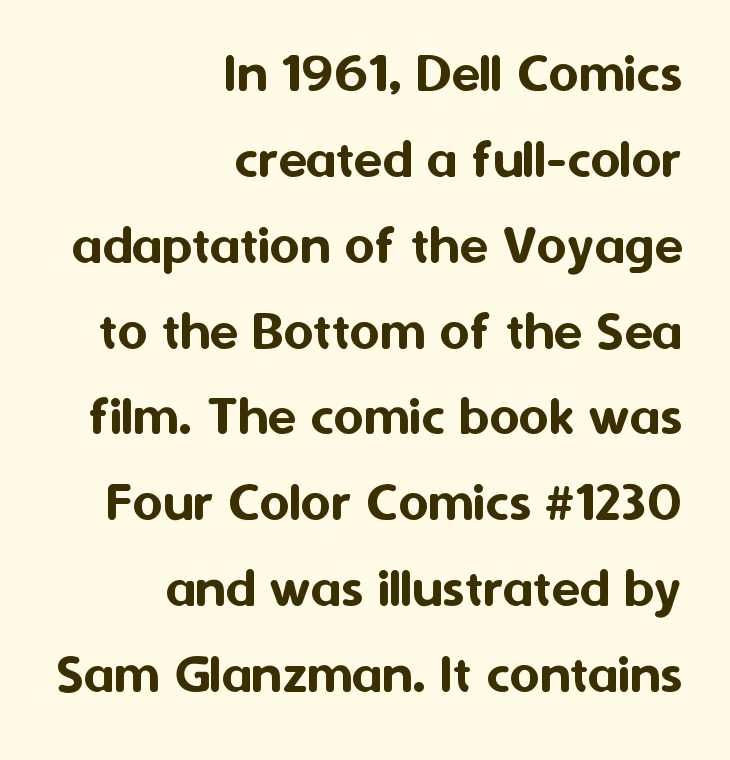
{"serif": "no", "italic": "no", "width": "normal", "stroke_contrast": "medium", "x_height": "medium", "monospaced": "no", "underline": "no", "align": "right", "line_spacing": "normal", "line_spacing_ratio": 1.48, "letter_spacing": "normal", "letter_spacing_em": 0.0, "glyph_px": 58}
